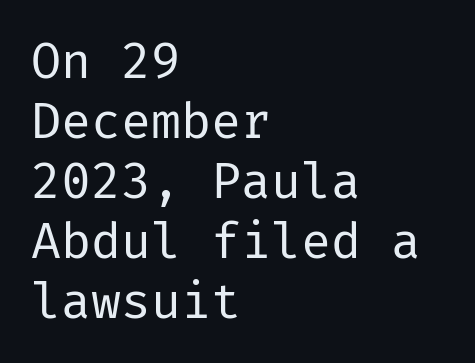
If you drew a ruler down the left edge, every line would touch it. The font is comparable to plain body text, perhaps lighter. The passage shown is typeset with a sans-serif family. Inter-character spacing is left at the font's built-in metrics. A clean baseline with only descenders dipping below it. Does the lettering tilt? It doesn't — this is upright.
